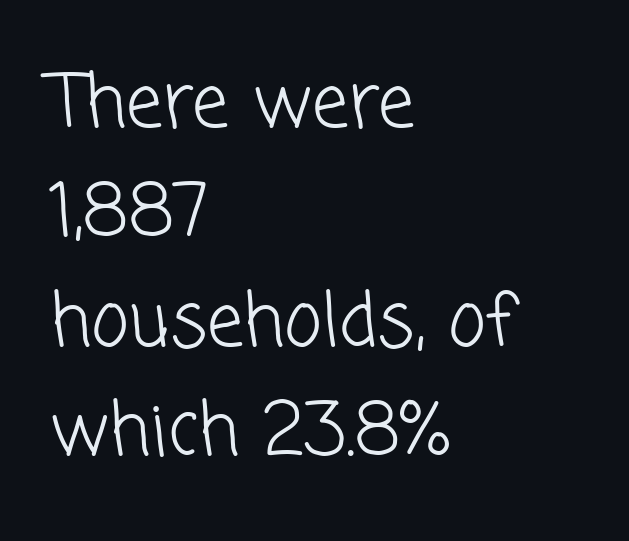
The image shows 73 px light sans-serif type; set left-aligned, normal line spacing (1.5x), normal letter spacing, not underlined; low stroke contrast and a medium x-height.
